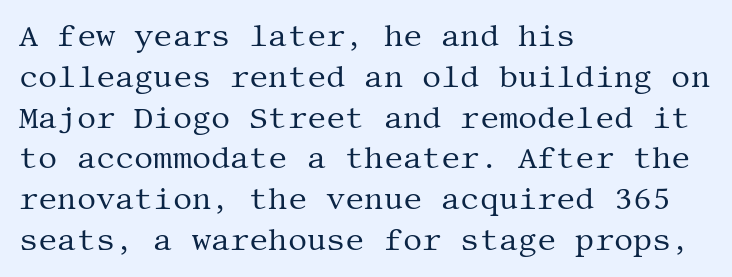
{"serif": "yes", "italic": "no", "bold": "no", "weight": "regular", "width": "normal", "stroke_contrast": "medium", "x_height": "large", "underline": "no", "align": "left", "line_spacing": "normal", "line_spacing_ratio": 1.36, "letter_spacing": "normal", "letter_spacing_em": 0.0, "glyph_px": 30}
